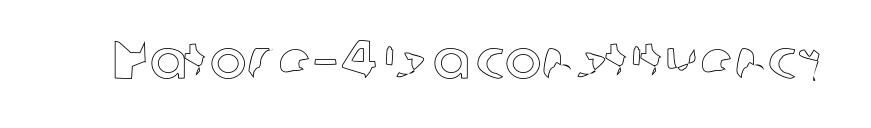
The baseline area is clear. The letters sit at their default tracking, neither squeezed nor spread. The passage shown is typed in a proportional face where columns would drift. Style check: upright.
